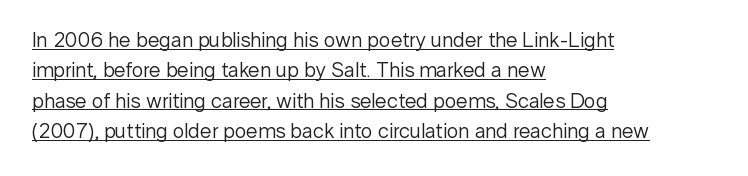
The face looks like a standard text weight, possibly lighter. Layout note: lines flush left. Short note: letters normally spaced. This block has exactly the height ordinary leading produces.
